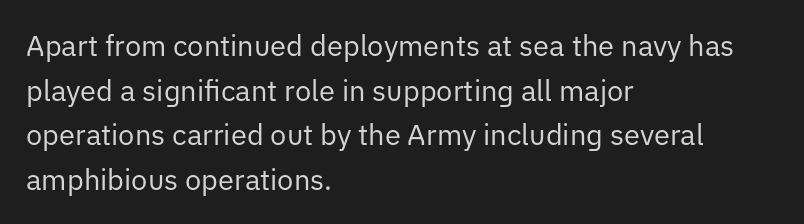
{"serif": "no", "italic": "no", "bold": "no", "weight": "regular", "width": "normal", "stroke_contrast": "low", "x_height": "medium", "monospaced": "no", "underline": "no", "align": "left", "line_spacing": "normal", "line_spacing_ratio": 1.54, "letter_spacing": "normal", "letter_spacing_em": 0.0, "glyph_px": 29}
